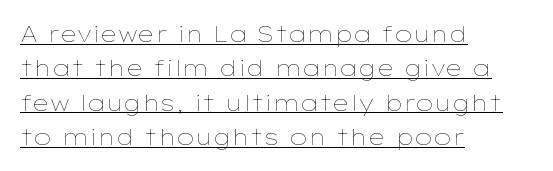
The image shows 22 px text type, upright; set left-aligned, normal line spacing (1.56x), normal letter spacing, underlined.
